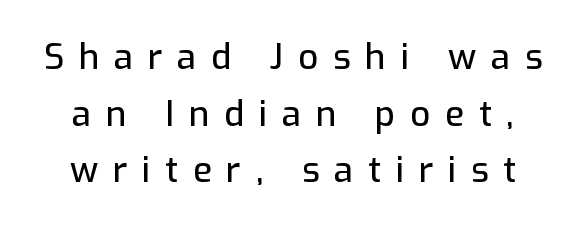
Q: Is the text italic (slanted)? A: No, it is upright.
Q: Is the typeface a serif or a sans-serif typeface? A: Sans-serif.
Q: Is the text underlined? A: No.
Q: Is the spacing between letters normal or unusually wide? A: Unusually wide.
Q: Is the spacing between lines tight, normal or loose? A: Normal.
Q: Width (condensed, normal, or wide)? A: Normal.
Q: Stroke contrast? A: Low.
Q: x-height? A: Medium.
Q: Monospaced? A: No.
